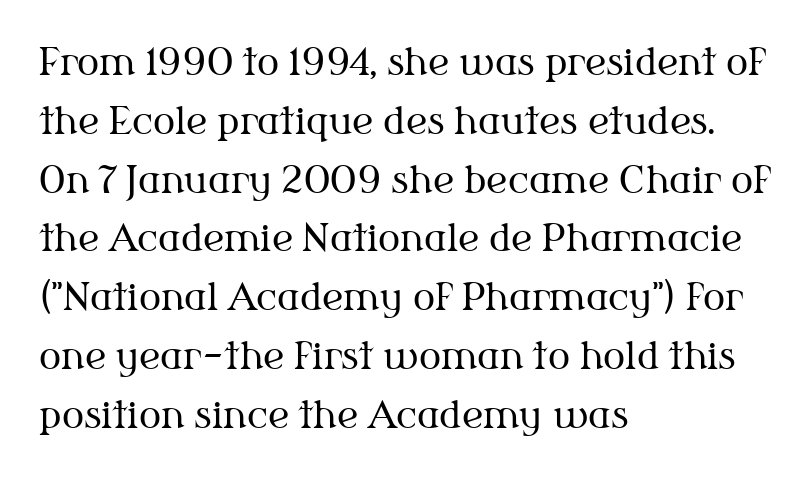
A serif font was chosen for this passage. Summary of weight: not heavy and not bold. Think of a printed novel: that variable character pitch is what you see here. The horizontal fit of the characters is conventional and even. Honestly, there is no underline to notice here at all. Horizontal bands of white between lines are of average thickness.
